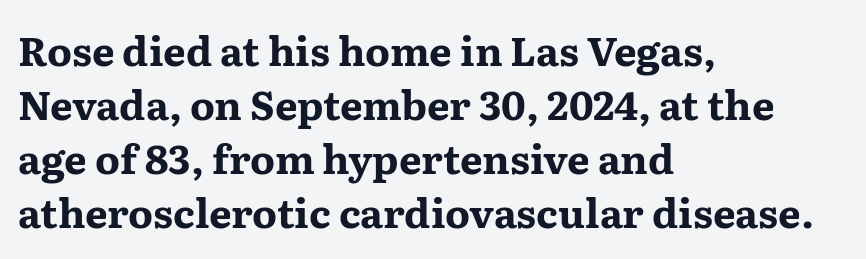
The image shows 40 px bold, wide serif type, upright; set left-aligned, normal line spacing (1.35x), normal letter spacing, not underlined; medium stroke contrast and a medium x-height.
